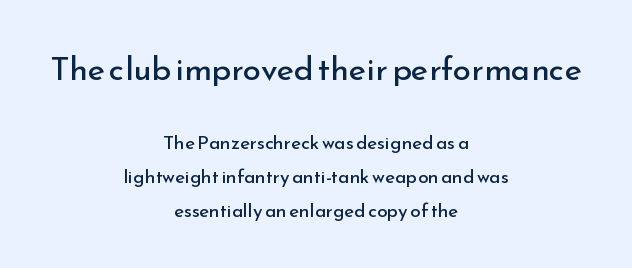
{"serif": "no", "italic": "no", "bold": "no", "weight": "regular", "width": "normal", "stroke_contrast": "low", "x_height": "small", "monospaced": "no", "underline": "no", "align": "center", "line_spacing_ratio": 1.78, "letter_spacing": "normal", "letter_spacing_em": 0.0, "larger_block": "first", "size_ratio": 1.74, "glyph_px": 33}
